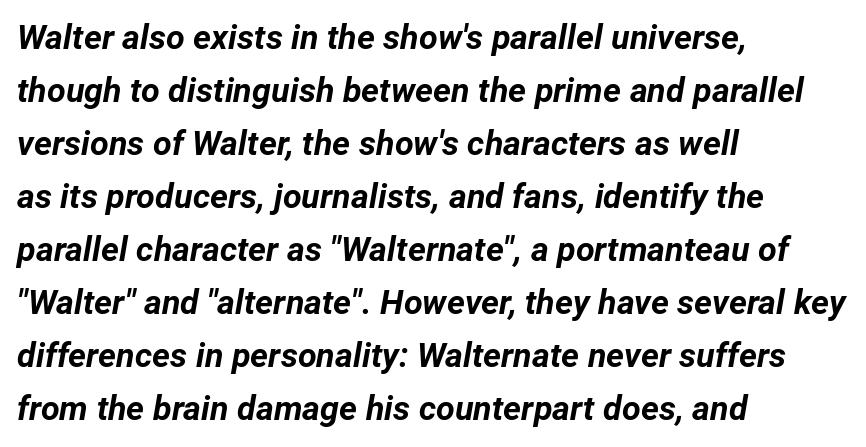
The image shows 34 px bold type, italic (leaning right); set left-aligned, normal line spacing (1.56x), normal letter spacing, not underlined; low stroke contrast and a medium x-height.
